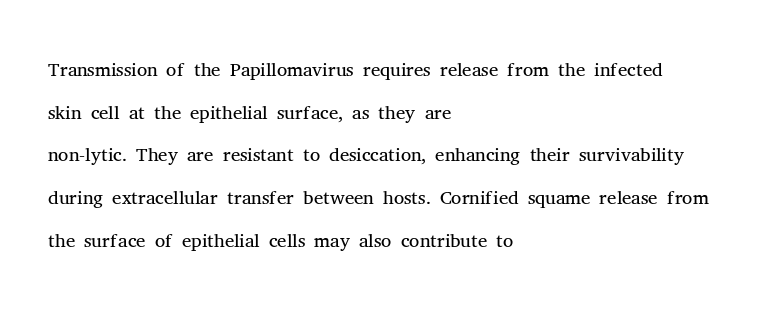
{"serif": "yes", "italic": "no", "bold": "no", "weight": "light", "width": "normal", "stroke_contrast": "medium", "x_height": "medium", "monospaced": "no", "underline": "no", "align": "left", "line_spacing": "normal", "line_spacing_ratio": 1.47, "letter_spacing": "normal", "letter_spacing_em": 0.0, "glyph_px": 29}
